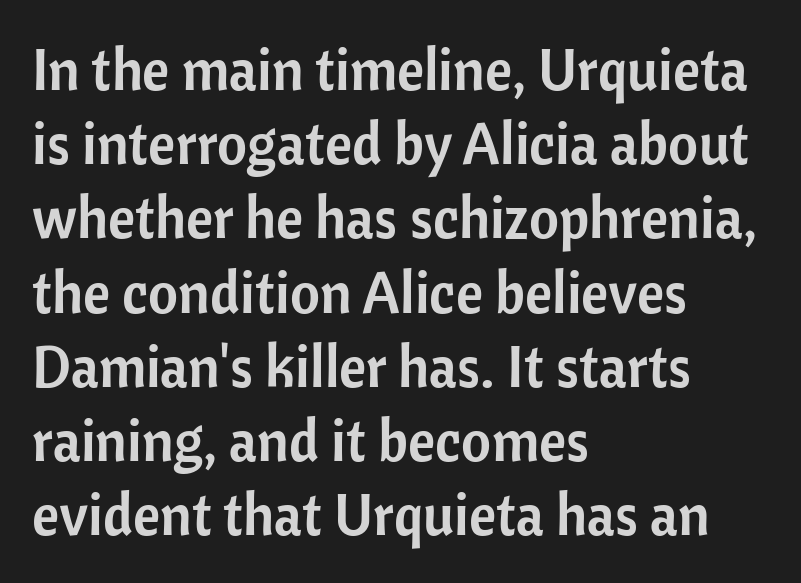
{"serif": "no", "italic": "no", "width": "normal", "stroke_contrast": "low", "x_height": "medium", "monospaced": "no", "underline": "no", "align": "left", "line_spacing": "normal", "line_spacing_ratio": 1.28, "letter_spacing": "normal", "letter_spacing_em": 0.0, "glyph_px": 58}
